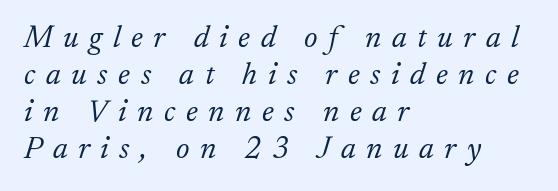
Q: Is the text bold? A: No.
Q: Is the text italic (slanted)? A: Yes, it leans right by about 17 degrees.
Q: Is the typeface a serif or a sans-serif typeface? A: Serif.
Q: Is the text underlined? A: No.
Q: How is the paragraph aligned? A: Left-aligned.
Q: Is the spacing between letters normal or unusually wide? A: Unusually wide.
Q: Width (condensed, normal, or wide)? A: Normal.
Q: Stroke contrast? A: Low.
Q: x-height? A: Small.
Q: Monospaced? A: No.
